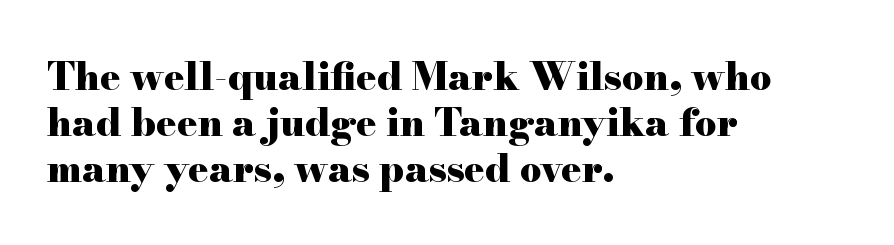
Q: Is the text bold? A: Yes.
Q: Is the text italic (slanted)? A: No, it is upright.
Q: Is the typeface a serif or a sans-serif typeface? A: Serif.
Q: Is the text underlined? A: No.
Q: How is the paragraph aligned? A: Left-aligned.
Q: Is the spacing between letters normal or unusually wide? A: Normal.
Q: Width (condensed, normal, or wide)? A: Wide.
Q: Stroke contrast? A: High.
Q: x-height? A: Small.
Q: Monospaced? A: No.
